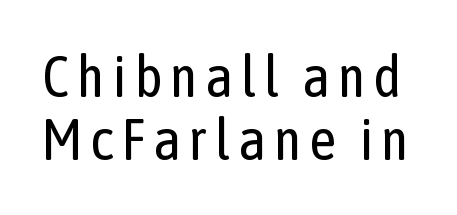
Q: Is the text bold? A: No.
Q: Is the text italic (slanted)? A: No, it is upright.
Q: Is the typeface a serif or a sans-serif typeface? A: Sans-serif.
Q: Is the text underlined? A: No.
Q: Is the spacing between lines tight, normal or loose? A: Tight.
Q: Width (condensed, normal, or wide)? A: Condensed.
Q: Stroke contrast? A: Low.
Q: x-height? A: Medium.
Q: Monospaced? A: No.
